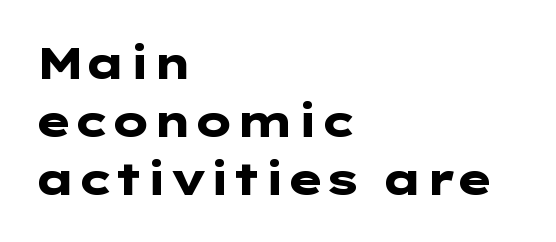
No feet cap the strokes, marking this as sans-serif type. If you drew a ruler down the left edge, every line would touch it. Strokes here are thick enough to call this a true bold. The type is set solid horizontally, with unmodified tracking.
